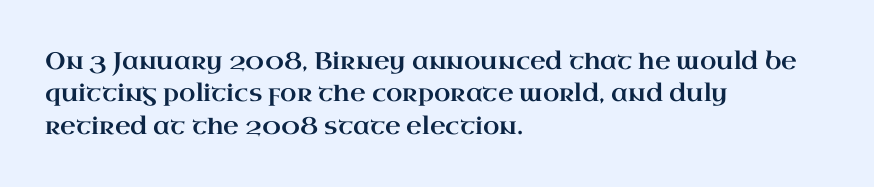
Glyph-to-glyph distance matches everyday printed text. Teacher's note: observe the even left margin — that is flush-left alignment. Type without underlining. This sample keeps an unexceptional amount of space between lines. This is roman type, the default non-slanted kind.
